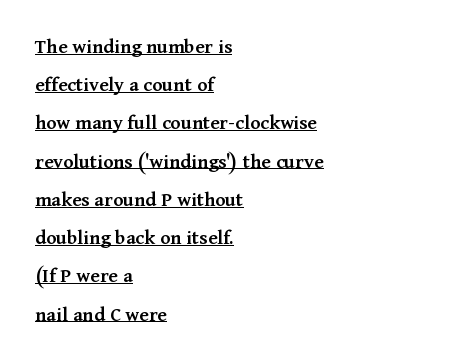
The image shows 21 px text type, upright; set left-aligned, line spacing 1.82x, normal letter spacing, underlined.
